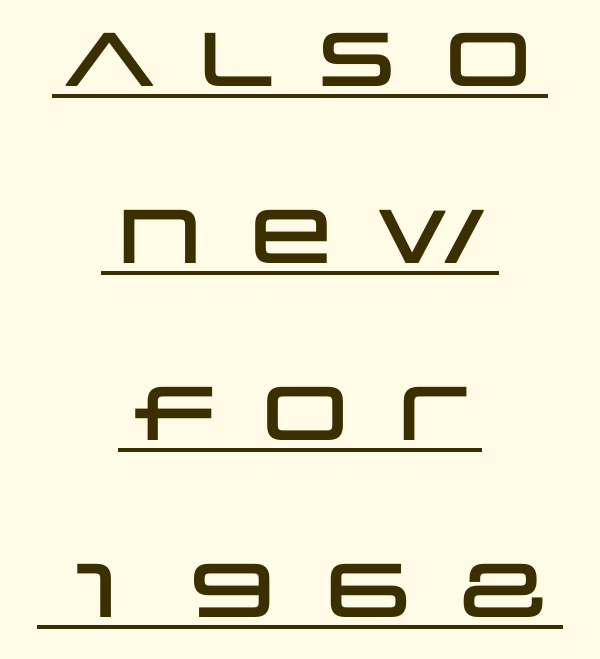
Q: Is the text italic (slanted)? A: No, it is upright.
Q: Is the typeface a serif or a sans-serif typeface? A: Sans-serif.
Q: Is the text underlined? A: Yes.
Q: How is the paragraph aligned? A: Centered.
Q: Is the spacing between letters normal or unusually wide? A: Unusually wide.
Q: Is the spacing between lines tight, normal or loose? A: Loose.
Q: Width (condensed, normal, or wide)? A: Wide.
Q: Stroke contrast? A: Low.
Q: x-height? A: Large.
Q: Monospaced? A: No.
